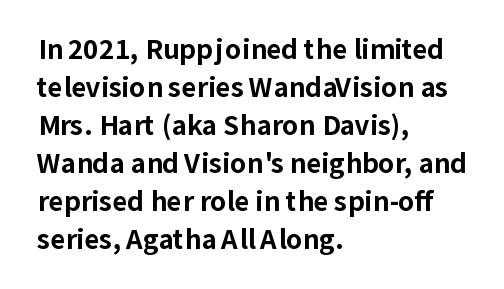
Q: Is the text bold? A: Yes.
Q: Is the text italic (slanted)? A: No, it is upright.
Q: Is the text underlined? A: No.
Q: How is the paragraph aligned? A: Left-aligned.
Q: Is the spacing between letters normal or unusually wide? A: Normal.
Q: Is the spacing between lines tight, normal or loose? A: Normal.
